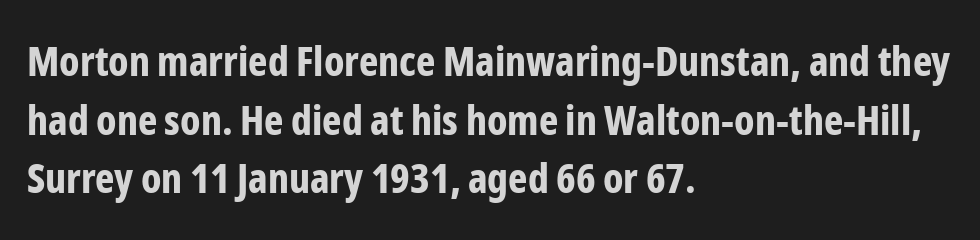
{"serif": "no", "italic": "no", "bold": "yes", "weight": "bold", "width": "condensed", "stroke_contrast": "low", "x_height": "medium", "monospaced": "no", "underline": "no", "align": "left", "line_spacing": "normal", "line_spacing_ratio": 1.43, "letter_spacing": "normal", "letter_spacing_em": 0.0, "glyph_px": 41}
